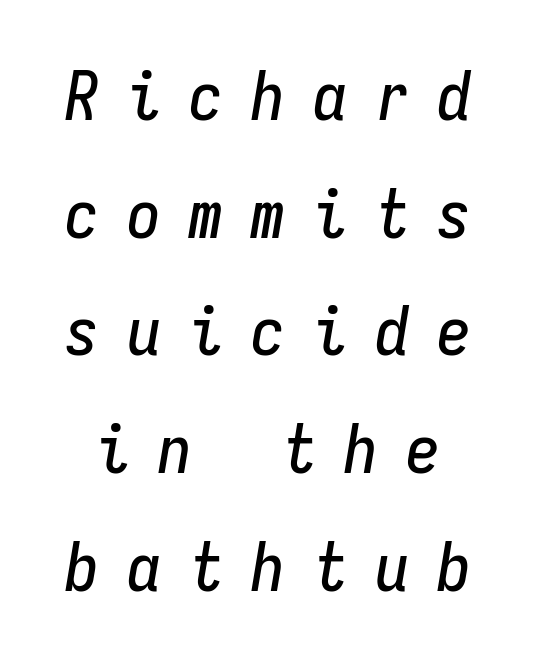
Q: Is the text italic (slanted)? A: Yes, it leans right by about 9 degrees.
Q: Is the text underlined? A: No.
Q: Is the spacing between letters normal or unusually wide? A: Unusually wide.
Q: Width (condensed, normal, or wide)? A: Condensed.
Q: Stroke contrast? A: Low.
Q: x-height? A: Medium.
Q: Monospaced? A: Yes.
